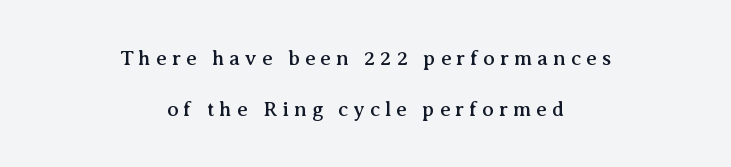
The image shows 21 px text type, upright; set centered, loose line spacing (2.41x), unusually wide letter spacing (+0.24 em), not underlined.
